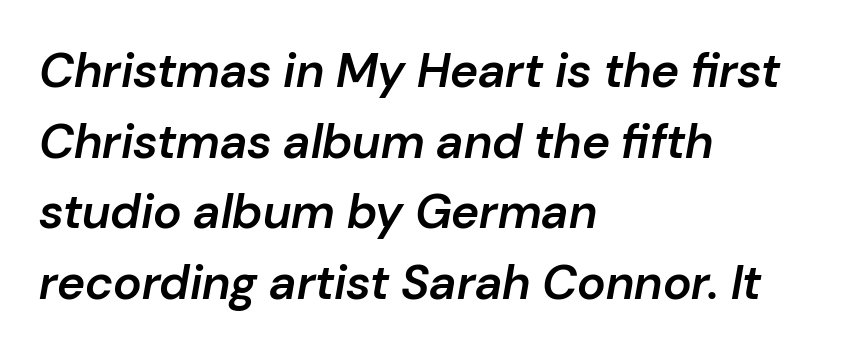
Q: Is the text bold? A: Semi-bold.
Q: Is the text italic (slanted)? A: Yes, it leans right by about 10 degrees.
Q: Is the text underlined? A: No.
Q: How is the paragraph aligned? A: Left-aligned.
Q: Is the spacing between letters normal or unusually wide? A: Normal.
Q: Is the spacing between lines tight, normal or loose? A: Normal.
Q: Width (condensed, normal, or wide)? A: Normal.
Q: Stroke contrast? A: Low.
Q: x-height? A: Medium.
Q: Monospaced? A: No.
